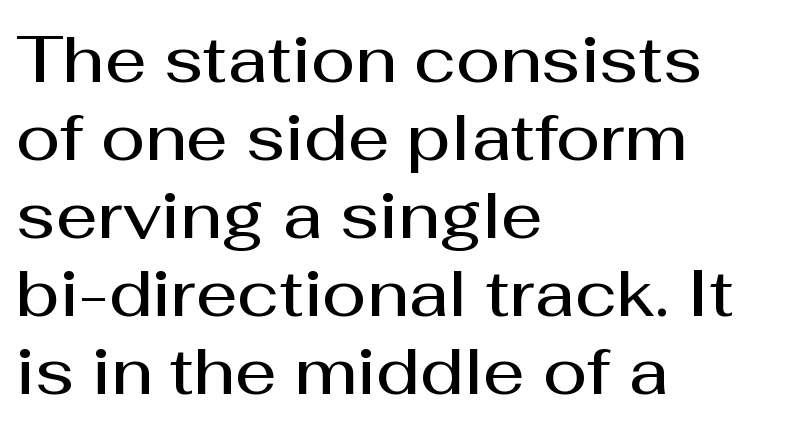
Q: Is the text bold? A: Semi-bold.
Q: Is the text italic (slanted)? A: No, it is upright.
Q: Is the typeface a serif or a sans-serif typeface? A: Sans-serif.
Q: Is the text underlined? A: No.
Q: How is the paragraph aligned? A: Left-aligned.
Q: Is the spacing between letters normal or unusually wide? A: Normal.
Q: Width (condensed, normal, or wide)? A: Normal.
Q: Stroke contrast? A: Medium.
Q: x-height? A: Medium.
Q: Monospaced? A: No.
